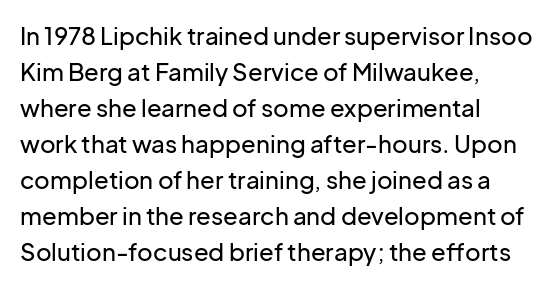
Q: Is the text italic (slanted)? A: No, it is upright.
Q: Is the text underlined? A: No.
Q: How is the paragraph aligned? A: Left-aligned.
Q: Is the spacing between letters normal or unusually wide? A: Normal.
Q: Is the spacing between lines tight, normal or loose? A: Normal.
